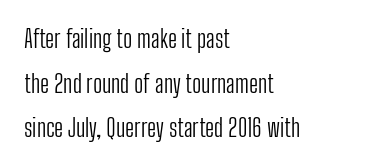
Q: Is the text bold? A: No.
Q: Is the text italic (slanted)? A: No, it is upright.
Q: Is the text underlined? A: No.
Q: How is the paragraph aligned? A: Left-aligned.
Q: Is the spacing between letters normal or unusually wide? A: Normal.
